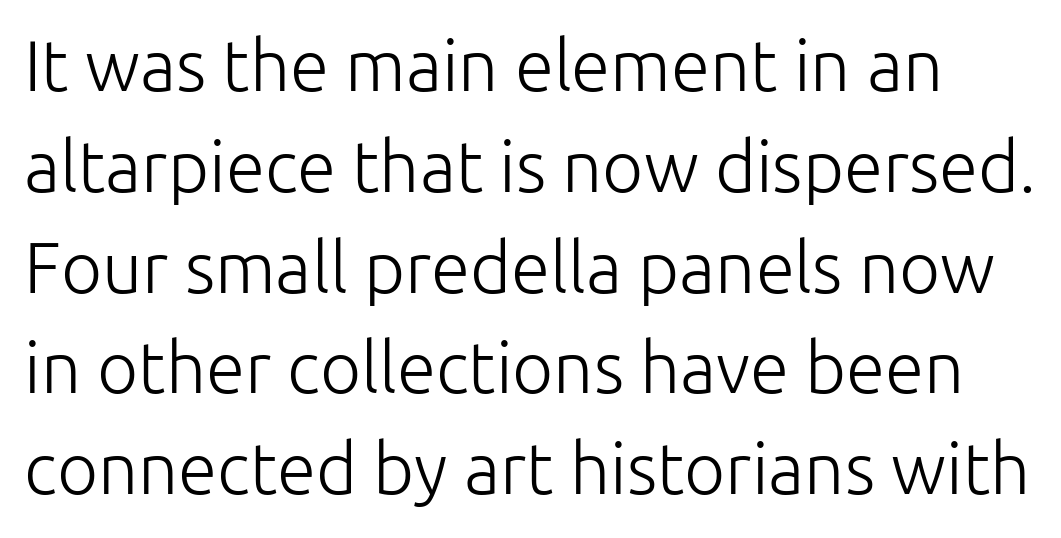
{"serif": "no", "italic": "no", "bold": "no", "weight": "light", "width": "normal", "stroke_contrast": "low", "x_height": "medium", "monospaced": "no", "underline": "no", "line_spacing": "normal", "line_spacing_ratio": 1.42, "letter_spacing": "normal", "letter_spacing_em": 0.0, "glyph_px": 71}
